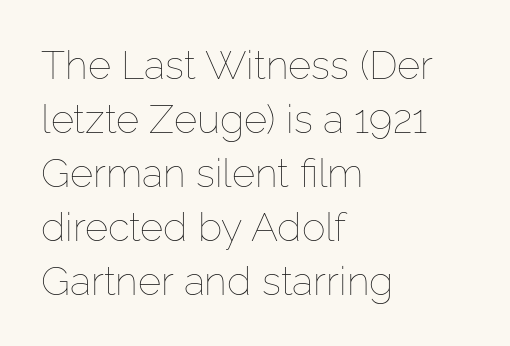
All the whitespace from short lines collects on the right. Compared with a typical body face, this is equally light or lighter still. Vertical spacing — default. A roman cut, with each character standing at attention. Underlining? Definitely not there. Look at the tracking — it's just the regular setting, nothing added.
